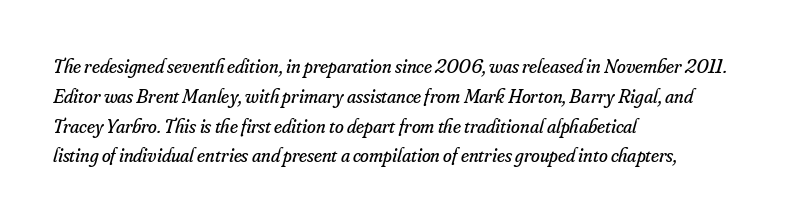
Is the block centered? No — it sits flush against the left margin. Would a proofreader flag this as italicized? Yes. The glyphs are unaccompanied by any horizontal stroke below them. Is there much room between lines? A standard amount, neither cramped nor airy.
